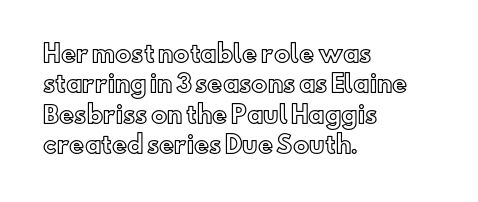
{"italic": "no", "underline": "no", "align": "left", "line_spacing": "normal", "line_spacing_ratio": 1.32, "letter_spacing": "normal", "letter_spacing_em": 0.0, "glyph_px": 23}
